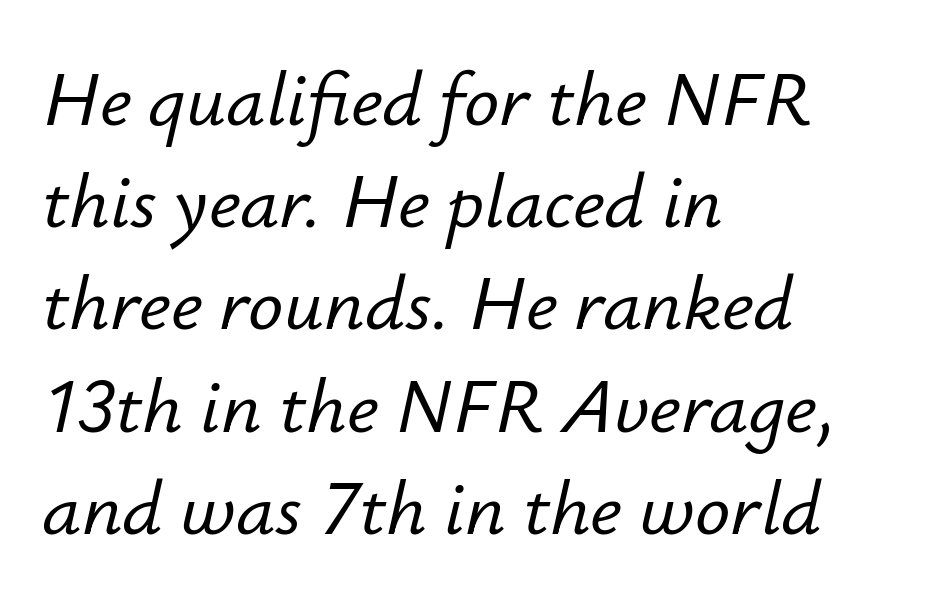
Q: Is the text italic (slanted)? A: Yes, it leans right by about 12 degrees.
Q: Is the text underlined? A: No.
Q: How is the paragraph aligned? A: Left-aligned.
Q: Is the spacing between letters normal or unusually wide? A: Normal.
Q: Is the spacing between lines tight, normal or loose? A: Normal.
Q: Width (condensed, normal, or wide)? A: Normal.
Q: Stroke contrast? A: Low.
Q: x-height? A: Small.
Q: Monospaced? A: No.
